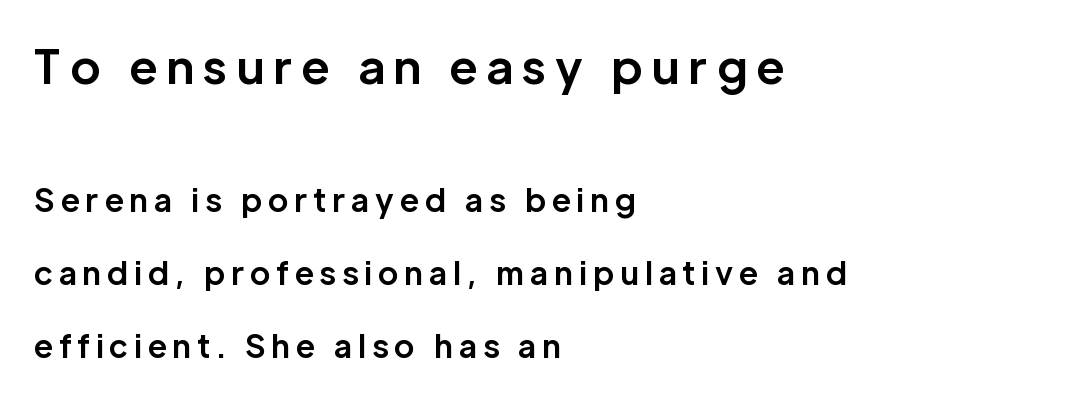
The image shows 46 px bold sans-serif type, upright; set left-aligned, loose line spacing (2.34x), not underlined; the first (top) block is 1.48x larger; low stroke contrast and a medium x-height.
